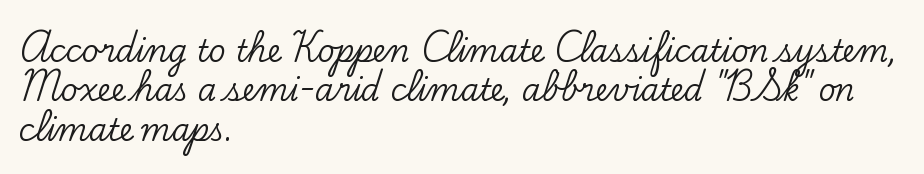
Q: Is the text italic (slanted)? A: Yes.
Q: Is the typeface a serif or a sans-serif typeface? A: Serif.
Q: Is the text underlined? A: No.
Q: How is the paragraph aligned? A: Left-aligned.
Q: Is the spacing between letters normal or unusually wide? A: Normal.
Q: Is the spacing between lines tight, normal or loose? A: Normal.
Q: Width (condensed, normal, or wide)? A: Normal.
Q: Stroke contrast? A: Low.
Q: x-height? A: Small.
Q: Monospaced? A: No.
